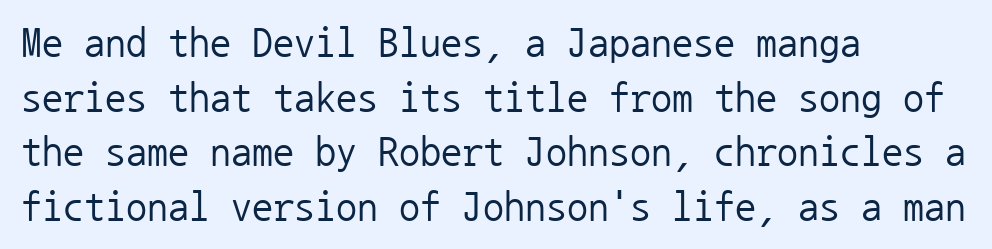
In terms of posture, this sample is upright. Unmarked baselines from the first word to the last. The type is set solid horizontally, with unmodified tracking. Alignment: flush left.
